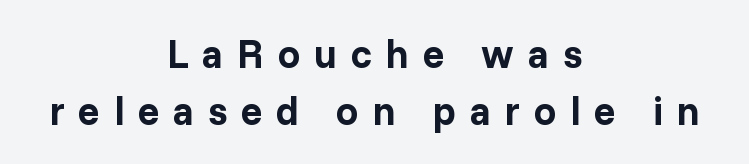
The image shows 40 px bold sans-serif type, upright; set centered, normal line spacing (1.43x), unusually wide letter spacing (+0.34 em), not underlined; low stroke contrast and a medium x-height.
